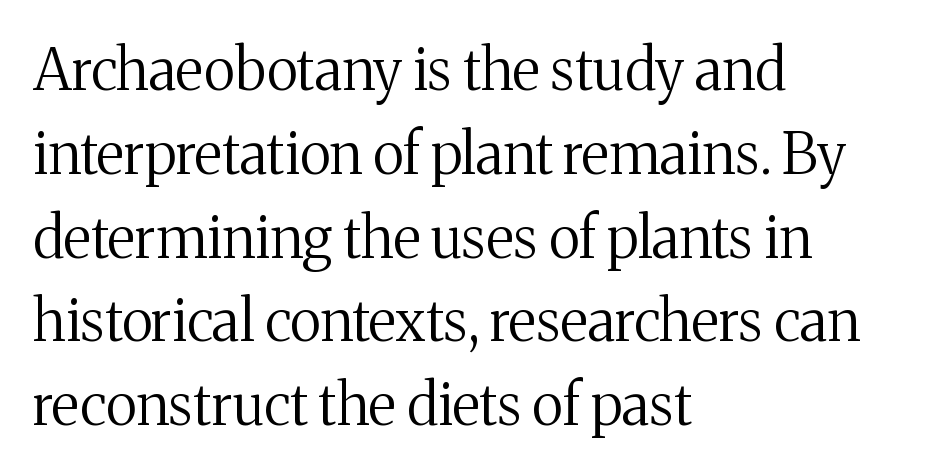
{"serif": "yes", "italic": "no", "bold": "no", "weight": "regular", "width": "normal", "stroke_contrast": "medium", "x_height": "medium", "monospaced": "no", "underline": "no", "align": "left", "line_spacing": "normal", "line_spacing_ratio": 1.47, "letter_spacing": "normal", "letter_spacing_em": 0.0, "glyph_px": 57}
